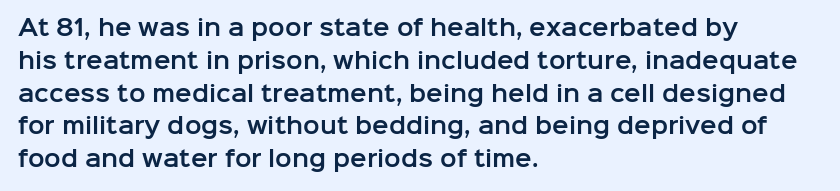
The image shows 22 px text type, upright; set left-aligned, normal line spacing (1.49x), normal letter spacing, not underlined.
